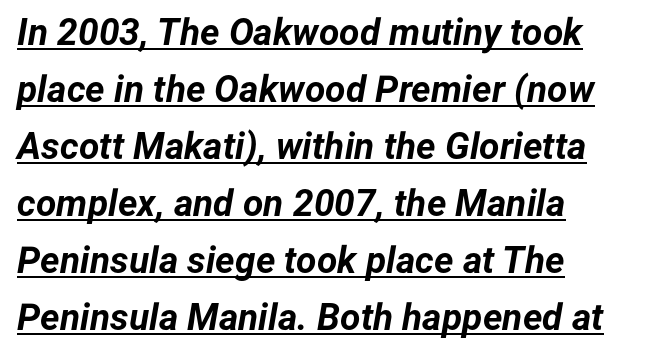
Students, note that the glyphs here touch the page at normal intervals. It's the slanting kind of type. The compositor pushed each line to the left boundary. This block has exactly the height ordinary leading produces. Typesetter's note: full bold, strokes at maximum text heaviness.
